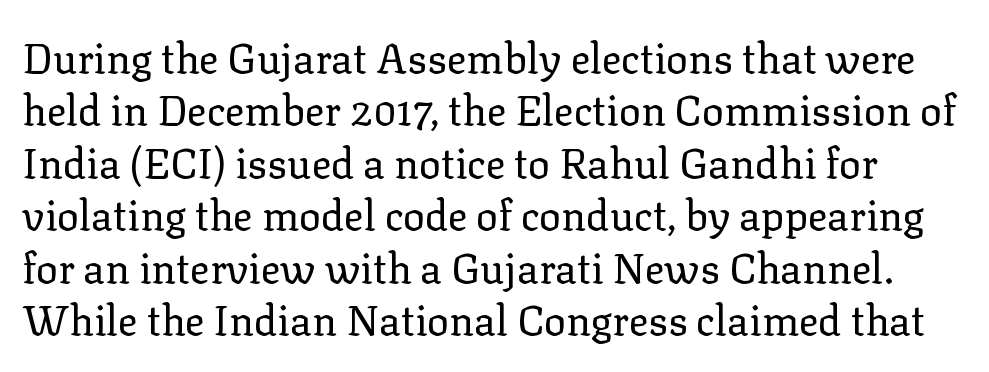
{"serif": "yes", "italic": "no", "bold": "no", "weight": "regular", "width": "normal", "stroke_contrast": "low", "x_height": "medium", "monospaced": "no", "underline": "no", "line_spacing": "normal", "line_spacing_ratio": 1.28, "letter_spacing": "normal", "letter_spacing_em": 0.0, "glyph_px": 41}
